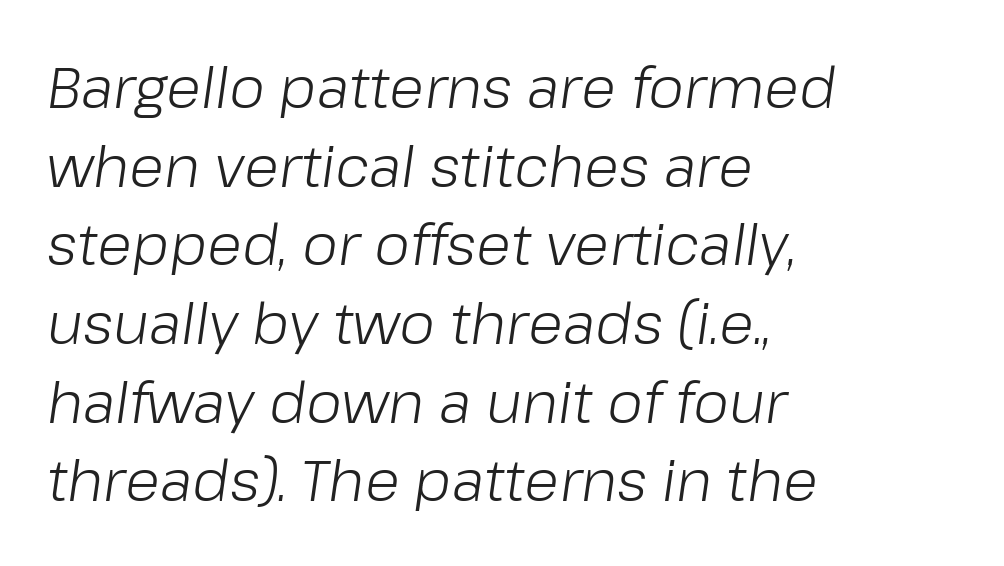
The image shows 57 px light type, italic (leaning right); set left-aligned, normal line spacing (1.38x), normal letter spacing, not underlined; low stroke contrast and a medium x-height.
